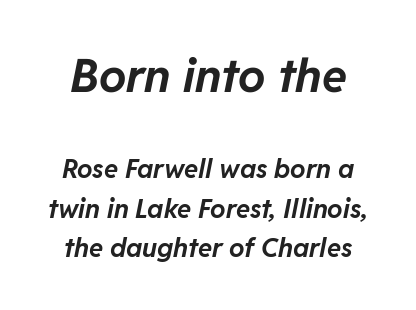
Honestly, the letter spacing is just normal — you wouldn't notice it. This sample has the flowing, uneven cadence of proportional lettering. The lettering tilts uniformly, giving the passage an italic look. The block of text has a typical density, with ordinary space between rows.
